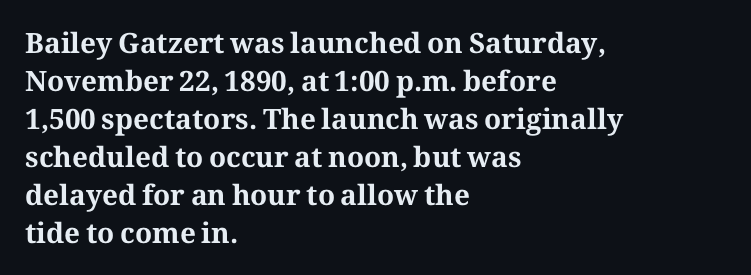
Q: Is the text bold? A: Yes.
Q: Is the text italic (slanted)? A: No, it is upright.
Q: Is the typeface a serif or a sans-serif typeface? A: Serif.
Q: Is the text underlined? A: No.
Q: How is the paragraph aligned? A: Left-aligned.
Q: Is the spacing between letters normal or unusually wide? A: Normal.
Q: Is the spacing between lines tight, normal or loose? A: Normal.
Q: Width (condensed, normal, or wide)? A: Normal.
Q: Stroke contrast? A: Medium.
Q: x-height? A: Medium.
Q: Monospaced? A: No.
